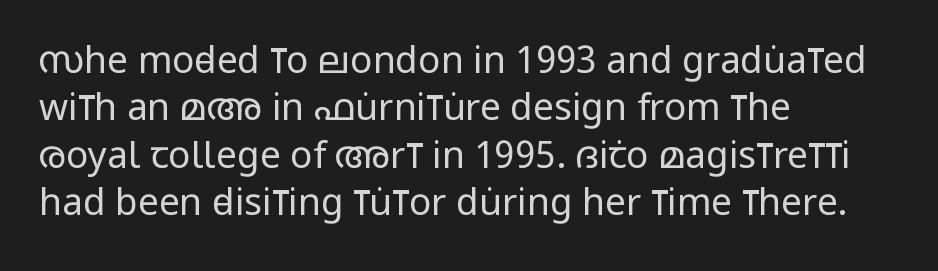
{"serif": "no", "italic": "no", "bold": "no", "weight": "regular", "width": "condensed", "stroke_contrast": "low", "x_height": "large", "monospaced": "no", "underline": "no", "align": "left", "line_spacing": "normal", "line_spacing_ratio": 1.28, "letter_spacing": "normal", "letter_spacing_em": 0.0, "glyph_px": 37}
